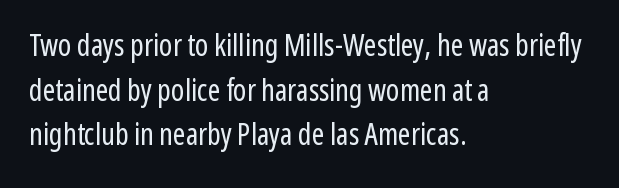
{"serif": "no", "italic": "no", "bold": "no", "weight": "regular", "width": "condensed", "stroke_contrast": "low", "x_height": "medium", "monospaced": "no", "underline": "no", "align": "left", "line_spacing": "normal", "line_spacing_ratio": 1.49, "letter_spacing": "normal", "letter_spacing_em": 0.0, "glyph_px": 30}
